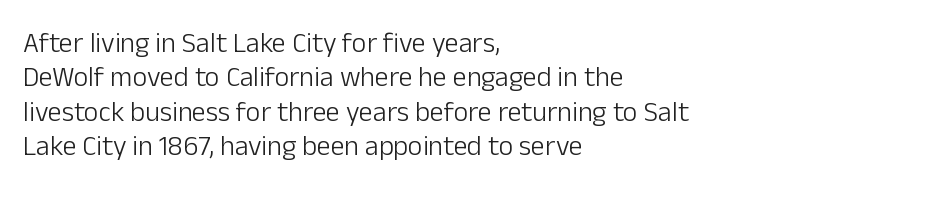
Tracking here is standard; glyphs follow each other at the usual distance. Spacing verdict: proportional, widths tailored to each character. Type style note: lacks serifs. Does the copy run flush right? No — it runs flush left.
